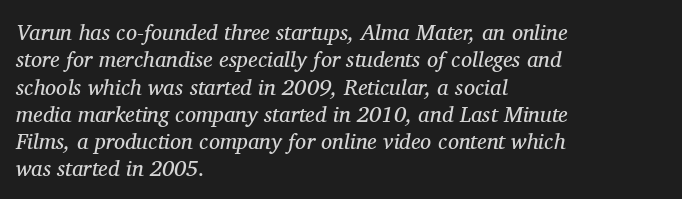
Q: Is the text bold? A: No.
Q: Is the text italic (slanted)? A: Yes, it leans right by about 11 degrees.
Q: Is the text underlined? A: No.
Q: How is the paragraph aligned? A: Left-aligned.
Q: Is the spacing between letters normal or unusually wide? A: Normal.
